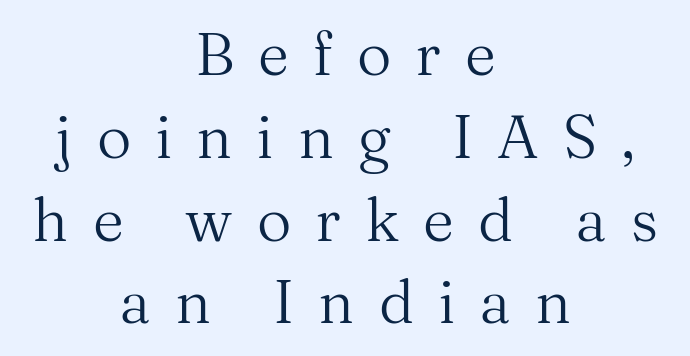
Q: Is the text bold? A: No.
Q: Is the text italic (slanted)? A: No, it is upright.
Q: Is the typeface a serif or a sans-serif typeface? A: Serif.
Q: Is the text underlined? A: No.
Q: How is the paragraph aligned? A: Centered.
Q: Is the spacing between letters normal or unusually wide? A: Unusually wide.
Q: Is the spacing between lines tight, normal or loose? A: Normal.
Q: Width (condensed, normal, or wide)? A: Normal.
Q: Stroke contrast? A: Medium.
Q: x-height? A: Medium.
Q: Monospaced? A: No.
